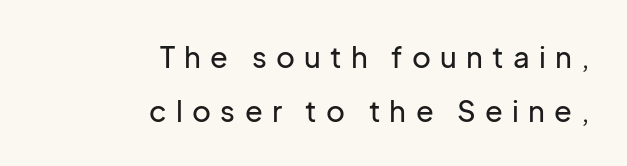
The image shows 29 px sans-serif type, upright; set right-aligned, line spacing 1.85x, unusually wide letter spacing (+0.32 em), not underlined; low stroke contrast and a medium x-height.
